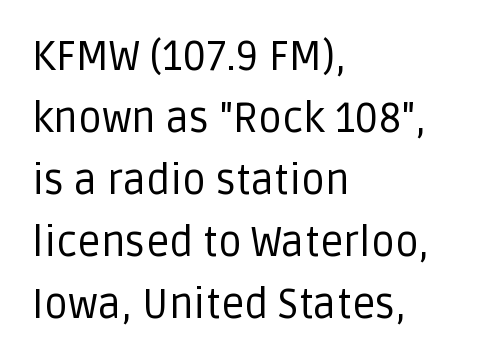
{"serif": "no", "italic": "no", "bold": "no", "weight": "regular", "width": "normal", "stroke_contrast": "low", "x_height": "large", "monospaced": "no", "underline": "no", "align": "left", "line_spacing": "normal", "line_spacing_ratio": 1.51, "letter_spacing": "normal", "letter_spacing_em": 0.0, "glyph_px": 41}
